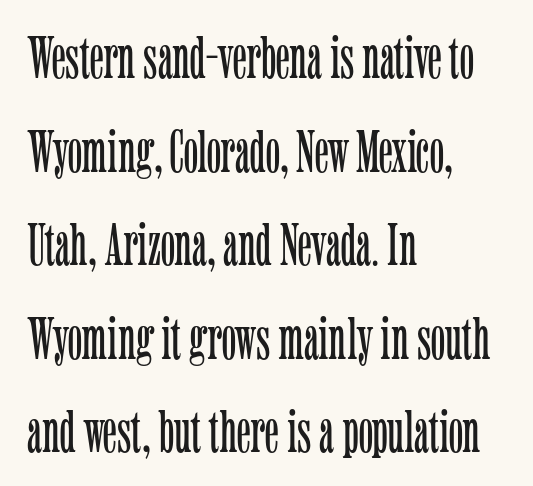
{"serif": "yes", "italic": "no", "bold": "no", "weight": "light", "width": "condensed", "stroke_contrast": "low", "x_height": "medium", "monospaced": "no", "underline": "no", "align": "left", "line_spacing": "normal", "line_spacing_ratio": 1.56, "letter_spacing": "normal", "letter_spacing_em": 0.0, "glyph_px": 60}
